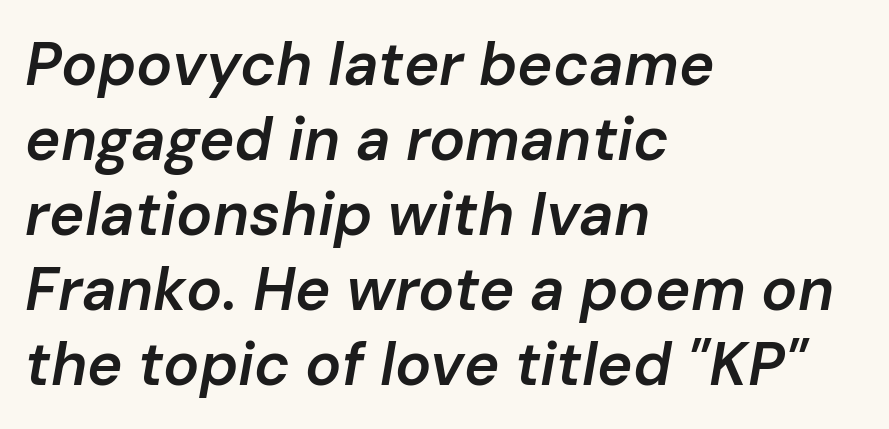
{"italic": "yes", "lean": "right", "slant_degrees": 10, "bold": "semi", "weight": "semibold", "width": "normal", "stroke_contrast": "low", "x_height": "medium", "monospaced": "no", "underline": "no", "align": "left", "line_spacing": "normal", "line_spacing_ratio": 1.25, "letter_spacing": "normal", "letter_spacing_em": 0.0, "glyph_px": 60}
